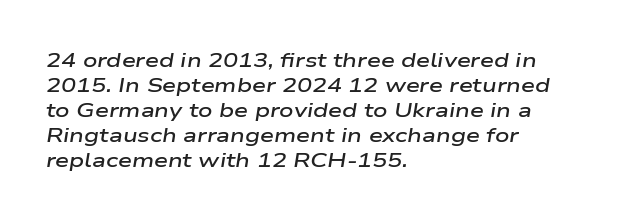
Tracking value appears to be zero — textbook default spacing. Posture: slanted. Bare-footed words on every line. The strokes are fattened partway — semibold, not bold.
